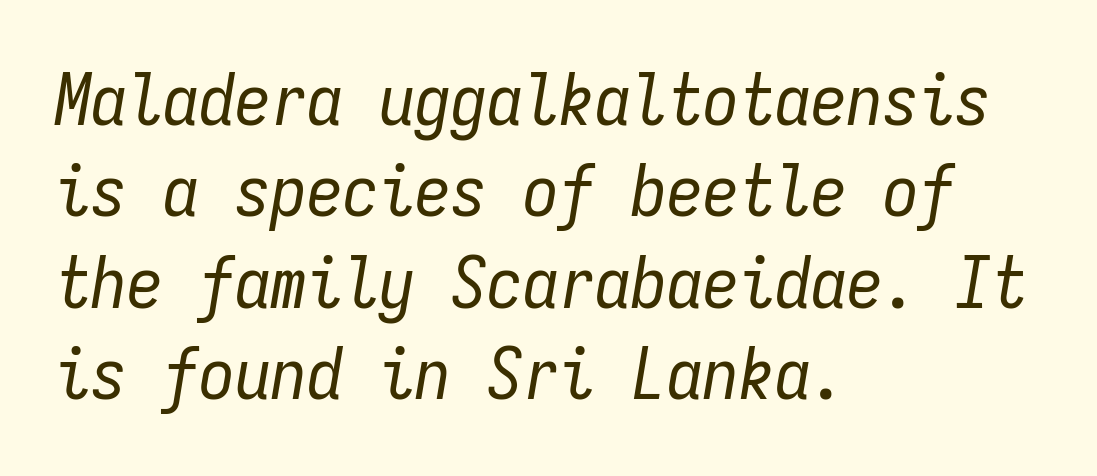
{"italic": "yes", "lean": "right", "slant_degrees": 9, "bold": "no", "weight": "regular", "width": "condensed", "stroke_contrast": "low", "x_height": "medium", "monospaced": "yes", "underline": "no", "align": "left", "line_spacing": "normal", "line_spacing_ratio": 1.27, "letter_spacing": "normal", "letter_spacing_em": 0.0, "glyph_px": 72}
